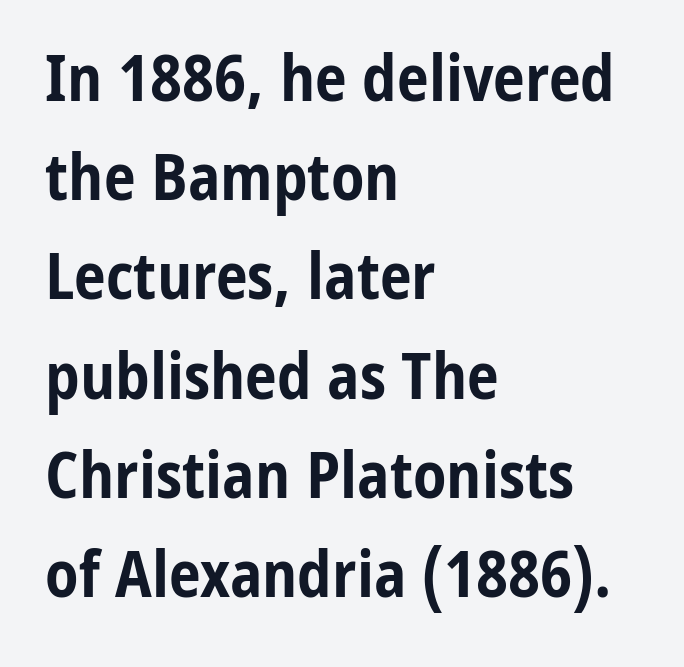
Font category for this specimen: sans-serif. The rag falls on the right side of this text block. Is there any slant? The stems are plumb. Is there much room between lines? A standard amount, neither cramped nor airy.
